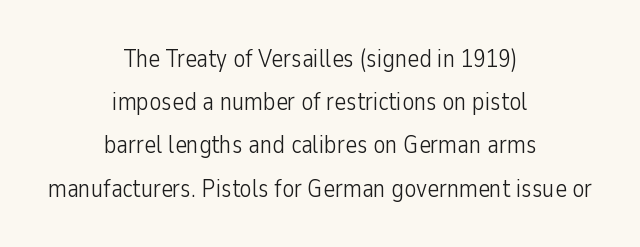
Q: Is the text bold? A: No.
Q: Is the text italic (slanted)? A: No, it is upright.
Q: Is the text underlined? A: No.
Q: How is the paragraph aligned? A: Centered.
Q: Is the spacing between letters normal or unusually wide? A: Normal.
